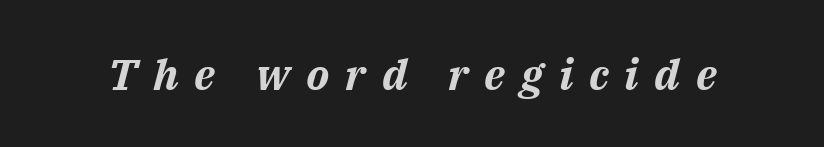
The image shows 43 px bold type, italic (leaning right); set unusually wide letter spacing (+0.37 em), not underlined; medium stroke contrast and a medium x-height.
